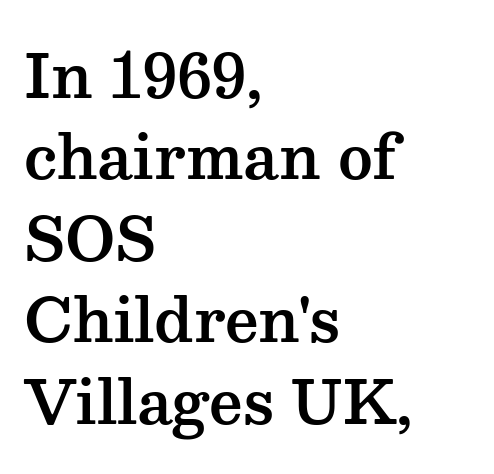
Q: Is the text italic (slanted)? A: No, it is upright.
Q: Is the typeface a serif or a sans-serif typeface? A: Serif.
Q: Is the text underlined? A: No.
Q: How is the paragraph aligned? A: Left-aligned.
Q: Is the spacing between letters normal or unusually wide? A: Normal.
Q: Is the spacing between lines tight, normal or loose? A: Normal.
Q: Width (condensed, normal, or wide)? A: Wide.
Q: Stroke contrast? A: Medium.
Q: x-height? A: Medium.
Q: Monospaced? A: No.
